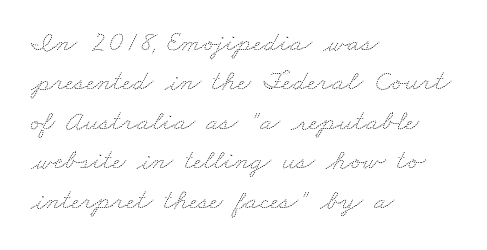
The image shows 29 px thin, wide type; set left-aligned, normal line spacing (1.36x), normal letter spacing, not underlined; medium stroke contrast and a small x-height.
